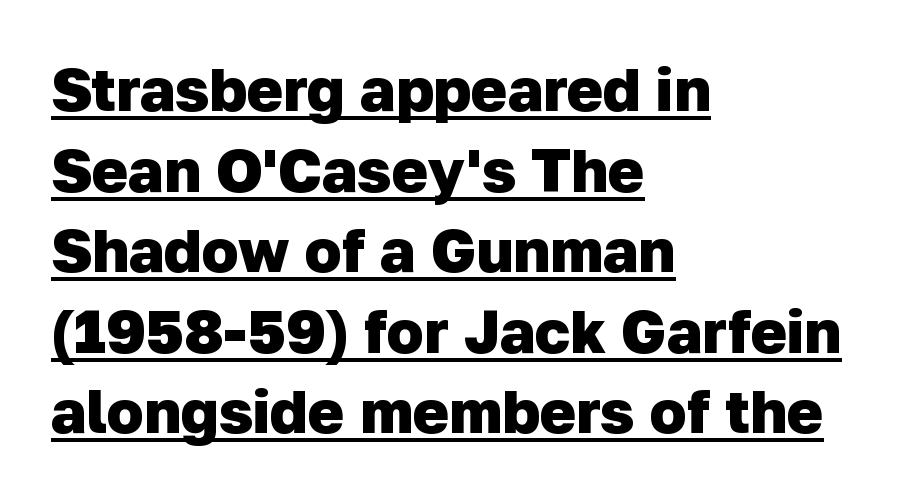
Q: Is the text bold? A: Yes.
Q: Is the typeface a serif or a sans-serif typeface? A: Sans-serif.
Q: Is the text underlined? A: Yes.
Q: How is the paragraph aligned? A: Left-aligned.
Q: Is the spacing between letters normal or unusually wide? A: Normal.
Q: Is the spacing between lines tight, normal or loose? A: Normal.
Q: Width (condensed, normal, or wide)? A: Normal.
Q: Stroke contrast? A: Low.
Q: x-height? A: Medium.
Q: Monospaced? A: No.
